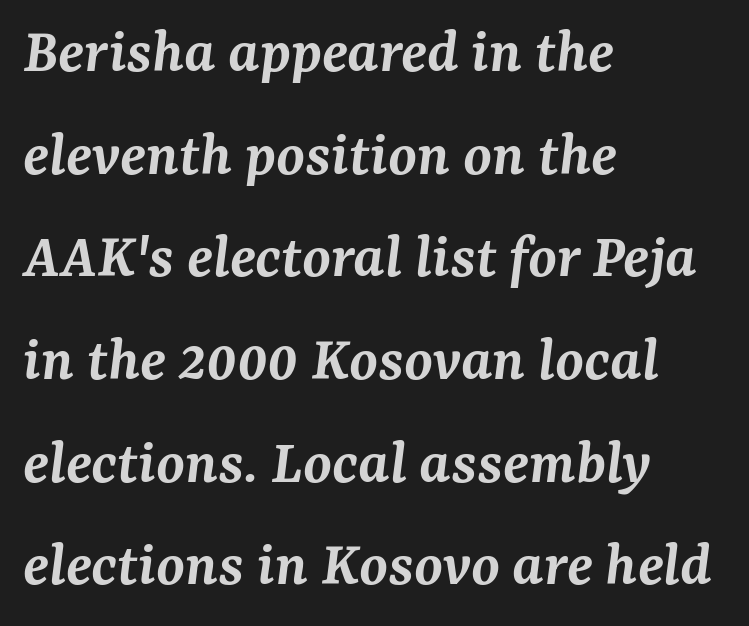
{"serif": "yes", "italic": "yes", "lean": "right", "slant_degrees": 7, "bold": "semi", "weight": "semibold", "width": "normal", "stroke_contrast": "medium", "x_height": "medium", "monospaced": "no", "underline": "no", "align": "left", "line_spacing": "normal", "line_spacing_ratio": 1.58, "letter_spacing": "normal", "letter_spacing_em": 0.0, "glyph_px": 65}
